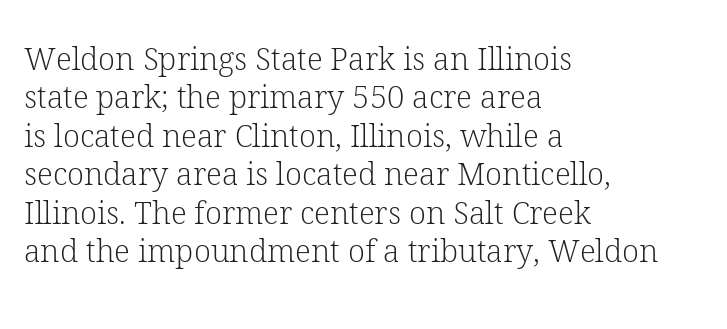
A typesetter would call this proportional, since set widths differ per character. Counters stay open thanks to moderate or lighter strokes. A typesetter would call this zero additional tracking. Short and long lines alike share a common starting point at left.
